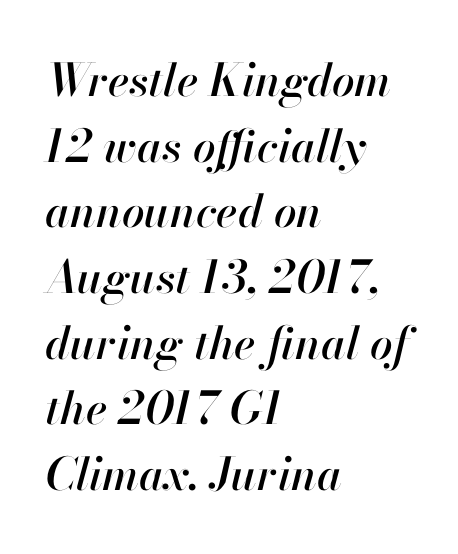
The image shows 45 px text type, italic (leaning right); set left-aligned, normal line spacing (1.46x), normal letter spacing, not underlined; high stroke contrast and a small x-height.
